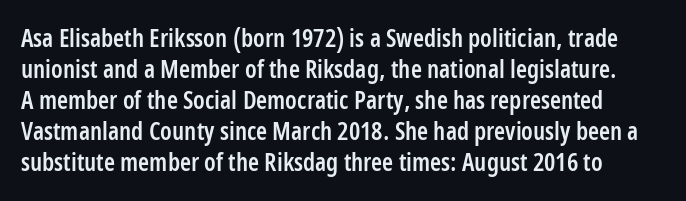
The image shows 25 px text type, upright; set line spacing 1.24x, normal letter spacing, not underlined.
